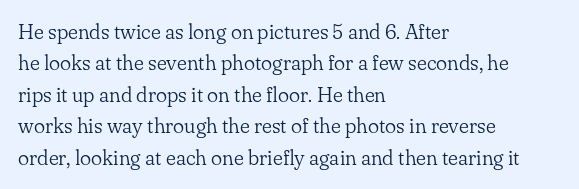
The image shows 21 px text type, upright; set left-aligned, normal line spacing (1.5x), normal letter spacing, not underlined.
